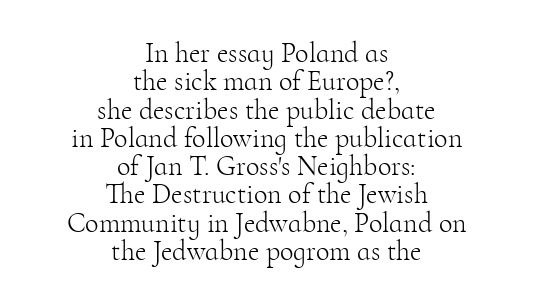
Any mark beneath the type? The region is blank. Typeset on center — no edge is straight. The lettering holds an erect, upright posture throughout. Is the stroke heavy? The answer is a plain regular-or-lighter. Spacing verdict: proportional, widths tailored to each character. What stands out about the letter spacing? Nothing — it is the standard amount.
